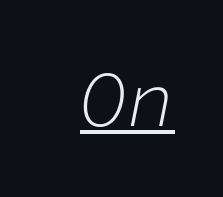
{"italic": "yes", "lean": "right", "slant_degrees": 11, "bold": "no", "weight": "light", "width": "normal", "stroke_contrast": "low", "x_height": "medium", "monospaced": "yes", "underline": "yes", "align": "right", "letter_spacing": "normal", "letter_spacing_em": 0.0, "glyph_px": 78}
